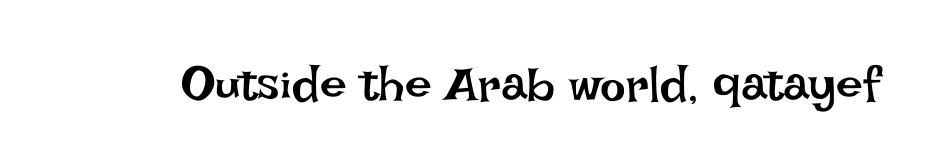
The image shows 48 px regular-weight type, upright; set normal letter spacing, not underlined; low stroke contrast and a large x-height.
